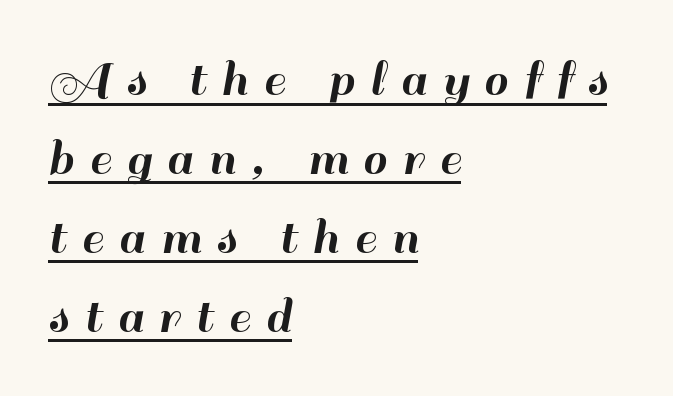
The image shows 54 px sans-serif type; set left-aligned, normal line spacing (1.46x), unusually wide letter spacing (+0.29 em), underlined; high stroke contrast and a small x-height.
